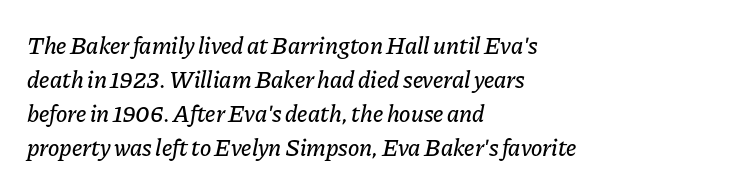
The image shows 24 px text type, italic (leaning right); set left-aligned, normal line spacing (1.42x), normal letter spacing, not underlined.
